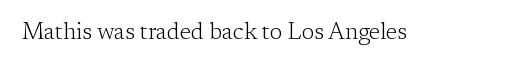
Q: Is the text bold? A: No.
Q: Is the text italic (slanted)? A: No, it is upright.
Q: Is the text underlined? A: No.
Q: Is the spacing between letters normal or unusually wide? A: Normal.
